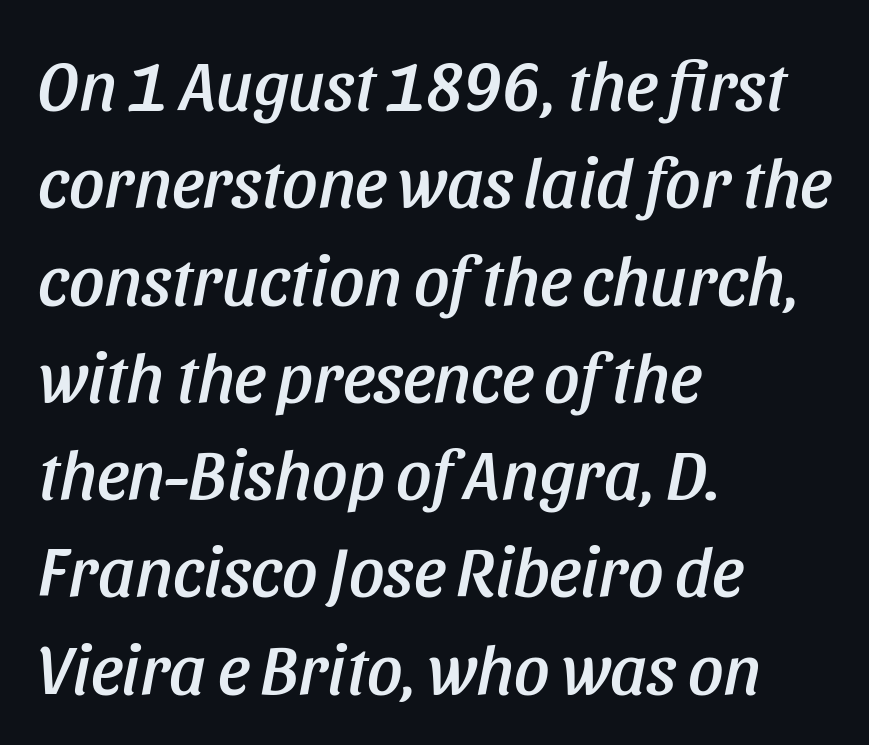
Q: Is the text italic (slanted)? A: Yes, it leans right by about 11 degrees.
Q: Is the text underlined? A: No.
Q: How is the paragraph aligned? A: Left-aligned.
Q: Is the spacing between letters normal or unusually wide? A: Normal.
Q: Is the spacing between lines tight, normal or loose? A: Normal.
Q: Width (condensed, normal, or wide)? A: Condensed.
Q: Stroke contrast? A: Low.
Q: x-height? A: Large.
Q: Monospaced? A: No.
